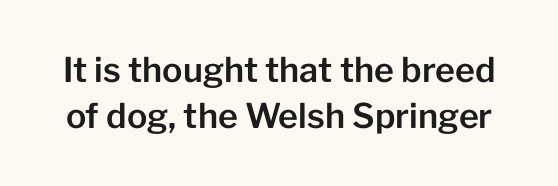
The image shows 34 px sans-serif type, upright; set normal line spacing (1.35x), normal letter spacing, not underlined; low stroke contrast and a medium x-height.
